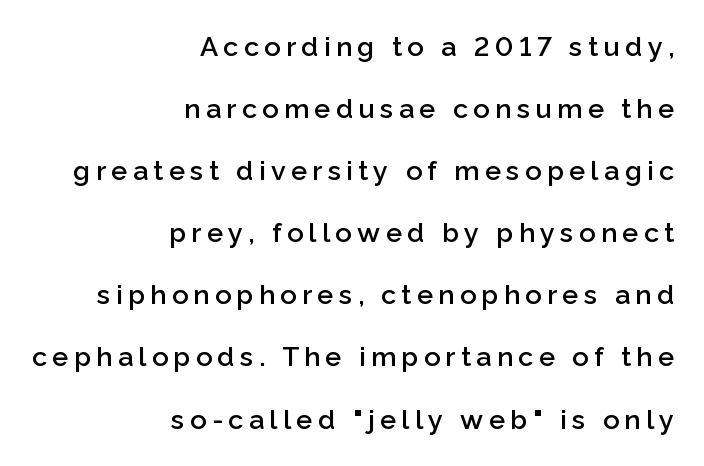
Q: Is the text bold? A: Semi-bold.
Q: Is the text italic (slanted)? A: No, it is upright.
Q: Is the text underlined? A: No.
Q: How is the paragraph aligned? A: Right-aligned.
Q: Is the spacing between letters normal or unusually wide? A: Unusually wide.
Q: Is the spacing between lines tight, normal or loose? A: Loose.
